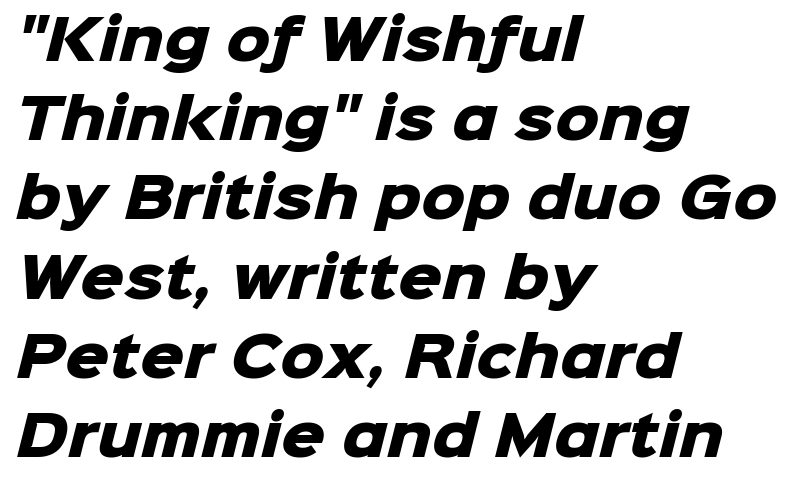
The image shows 55 px heavy sans-serif type; set left-aligned, normal line spacing (1.44x), normal letter spacing, not underlined; low stroke contrast and a medium x-height.
